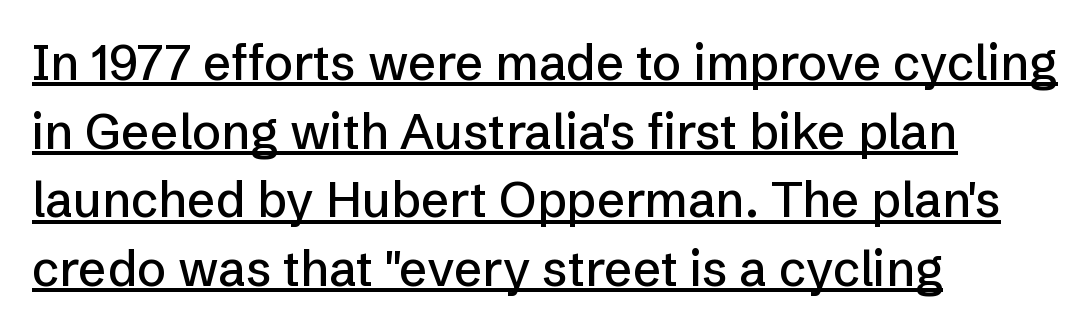
The image shows 49 px sans-serif type, upright; set left-aligned, normal line spacing (1.4x), normal letter spacing, underlined; low stroke contrast and a medium x-height.
